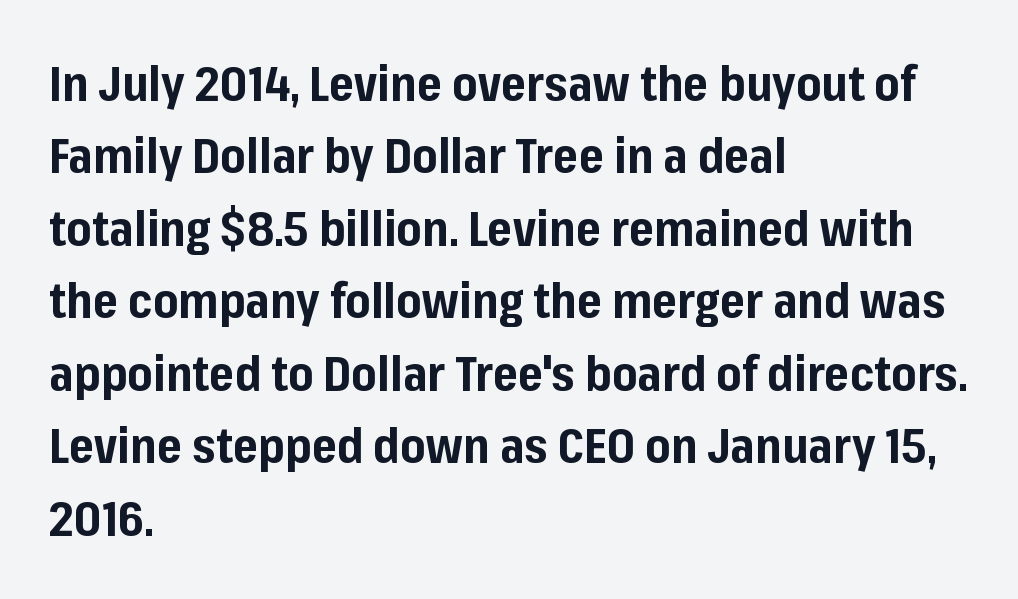
Q: Is the text bold? A: Yes.
Q: Is the text italic (slanted)? A: No, it is upright.
Q: Is the typeface a serif or a sans-serif typeface? A: Sans-serif.
Q: Is the text underlined? A: No.
Q: How is the paragraph aligned? A: Left-aligned.
Q: Is the spacing between letters normal or unusually wide? A: Normal.
Q: Is the spacing between lines tight, normal or loose? A: Normal.
Q: Width (condensed, normal, or wide)? A: Normal.
Q: Stroke contrast? A: Low.
Q: x-height? A: Medium.
Q: Monospaced? A: No.
